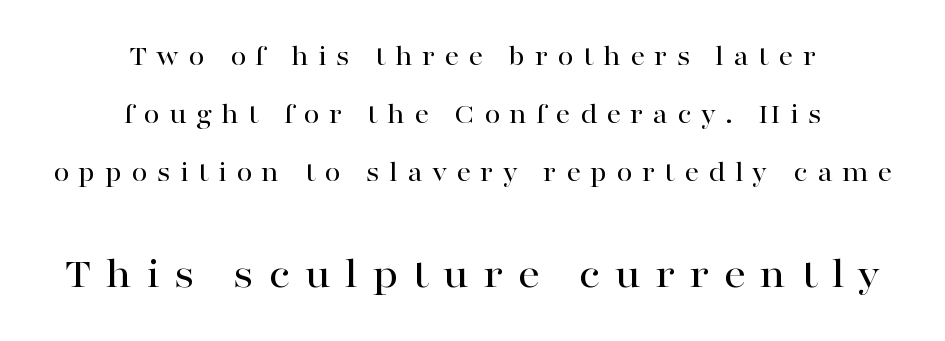
Q: Is the text italic (slanted)? A: No, it is upright.
Q: Is the typeface a serif or a sans-serif typeface? A: Serif.
Q: Is the text underlined? A: No.
Q: How is the paragraph aligned? A: Centered.
Q: Is the spacing between letters normal or unusually wide? A: Unusually wide.
Q: Is the spacing between lines tight, normal or loose? A: Loose.
Q: Which block of text is set in a larger size, the first (top) or the second (bottom)? A: The second (bottom) one.
Q: Width (condensed, normal, or wide)? A: Wide.
Q: Stroke contrast? A: High.
Q: x-height? A: Medium.
Q: Monospaced? A: No.
